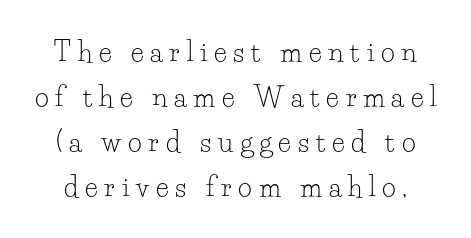
{"italic": "no", "bold": "no", "underline": "no", "line_spacing": "normal", "line_spacing_ratio": 1.67, "letter_spacing": "wide", "letter_spacing_em": 0.25, "glyph_px": 27}
